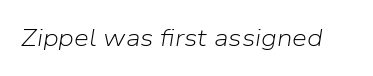
{"italic": "yes", "lean": "right", "slant_degrees": 9, "bold": "no", "underline": "no", "letter_spacing": "normal", "letter_spacing_em": 0.0, "glyph_px": 24}
